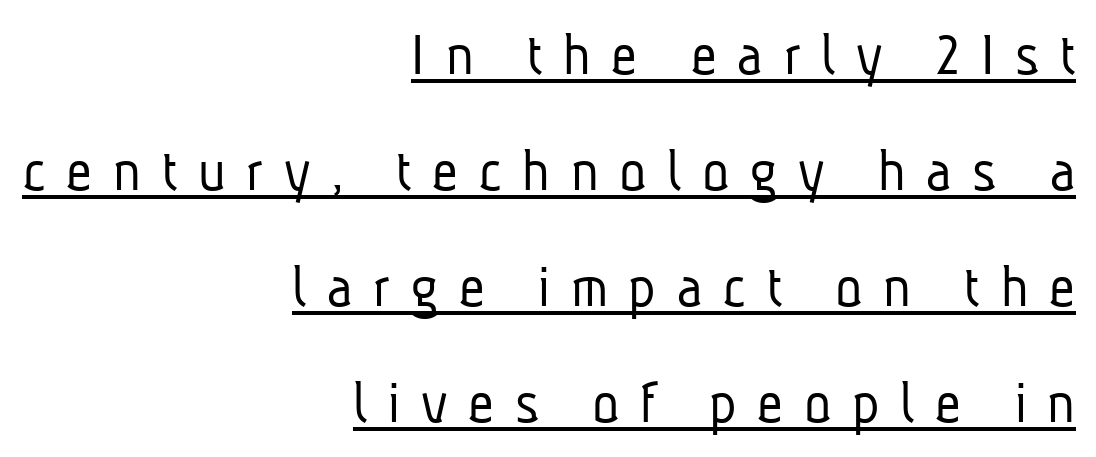
{"serif": "no", "bold": "no", "weight": "light", "width": "condensed", "stroke_contrast": "low", "x_height": "medium", "monospaced": "no", "underline": "yes", "align": "right", "line_spacing_ratio": 1.84, "letter_spacing": "wide", "letter_spacing_em": 0.33, "glyph_px": 63}
